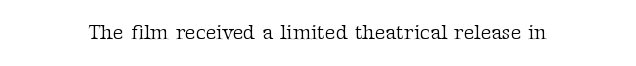
The passage shown is not underscored anywhere. The font's upright variant was chosen for this text. Stems here are at most as thick as an everyday book face. Observe the ordinary spacing: letters are neighbours, not strangers.
